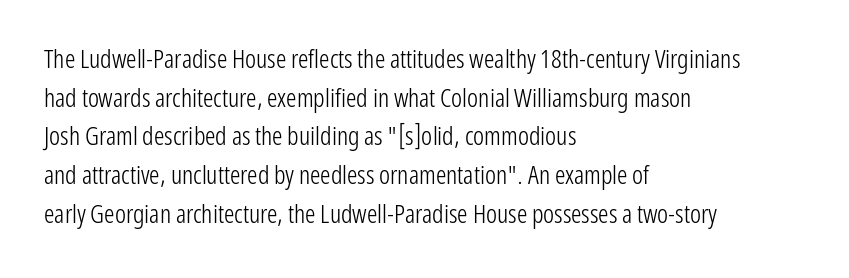
The image shows 26 px text type, upright; set left-aligned, normal line spacing (1.49x), normal letter spacing, not underlined.
